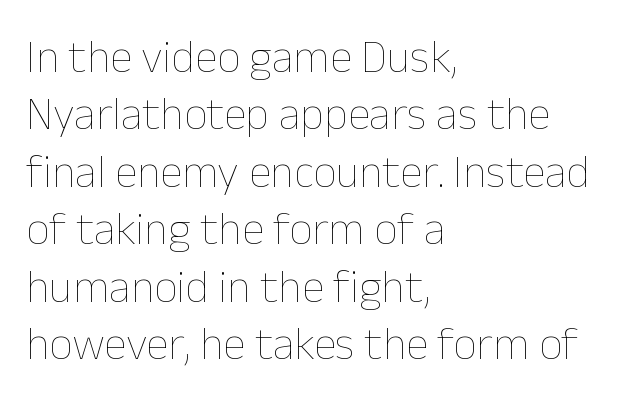
The image shows 46 px thin type, upright; set left-aligned, normal line spacing (1.25x), normal letter spacing, not underlined; low stroke contrast and a medium x-height.
